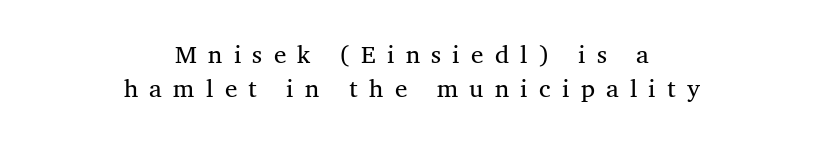
{"italic": "no", "underline": "no", "align": "center", "line_spacing": "normal", "line_spacing_ratio": 1.37, "letter_spacing": "wide", "letter_spacing_em": 0.45, "glyph_px": 25}
